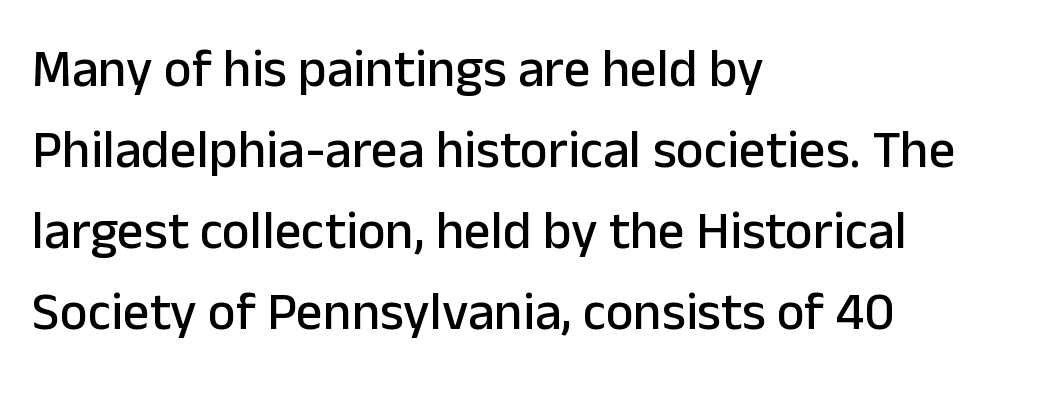
Underlining? Definitely not there. The letters carry no serifs — their stems end cleanly without finishing strokes. The setting favours the left margin, as ordinary paragraphs usually do. Whoever set this chose a conventional vertical rhythm. Notice how the stems are strictly vertical — no italics here.
